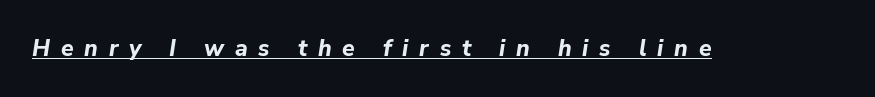
Someone cranked the tracking dial way up on this one. Is the type bold? Yes — the strokes are clearly thick and heavy. Emphasis is given by a line drawn under the lettering. The whole block is typeset with a tilt.
